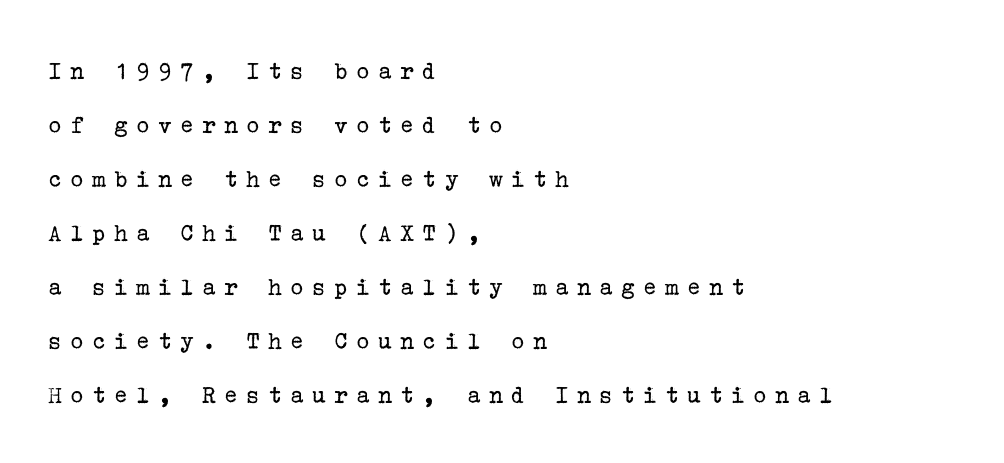
Q: Is the text bold? A: No.
Q: Is the text italic (slanted)? A: No, it is upright.
Q: Is the text underlined? A: No.
Q: How is the paragraph aligned? A: Left-aligned.
Q: Is the spacing between letters normal or unusually wide? A: Unusually wide.
Q: Is the spacing between lines tight, normal or loose? A: Loose.
